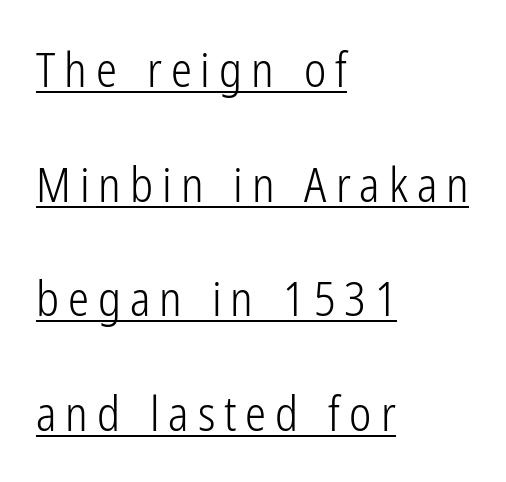
Q: Is the text bold? A: No.
Q: Is the text italic (slanted)? A: No, it is upright.
Q: Is the typeface a serif or a sans-serif typeface? A: Sans-serif.
Q: Is the text underlined? A: Yes.
Q: How is the paragraph aligned? A: Left-aligned.
Q: Is the spacing between lines tight, normal or loose? A: Loose.
Q: Width (condensed, normal, or wide)? A: Condensed.
Q: Stroke contrast? A: Low.
Q: x-height? A: Medium.
Q: Monospaced? A: No.
